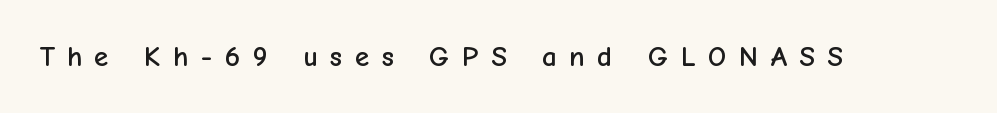
Q: Is the text italic (slanted)? A: No, it is upright.
Q: Is the typeface a serif or a sans-serif typeface? A: Sans-serif.
Q: Is the text underlined? A: No.
Q: Is the spacing between letters normal or unusually wide? A: Unusually wide.
Q: Width (condensed, normal, or wide)? A: Normal.
Q: Stroke contrast? A: Low.
Q: x-height? A: Medium.
Q: Monospaced? A: No.
